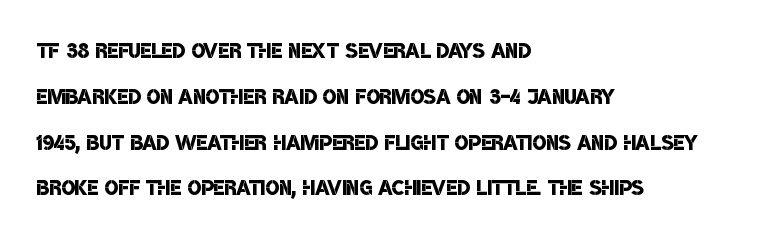
{"serif": "no", "bold": "semi", "weight": "semibold", "width": "condensed", "stroke_contrast": "low", "x_height": "large", "monospaced": "no", "underline": "no", "align": "left", "line_spacing": "normal", "line_spacing_ratio": 1.58, "letter_spacing": "normal", "letter_spacing_em": 0.0, "glyph_px": 29}
